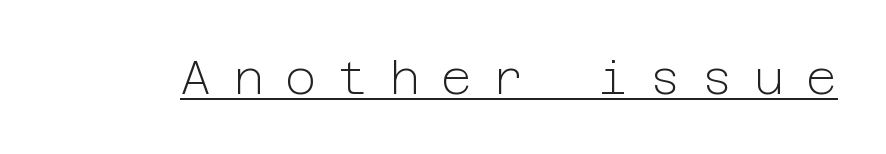
{"serif": "no", "italic": "no", "bold": "no", "weight": "light", "width": "normal", "stroke_contrast": "low", "x_height": "medium", "underline": "yes", "letter_spacing": "wide", "letter_spacing_em": 0.46, "glyph_px": 47}
